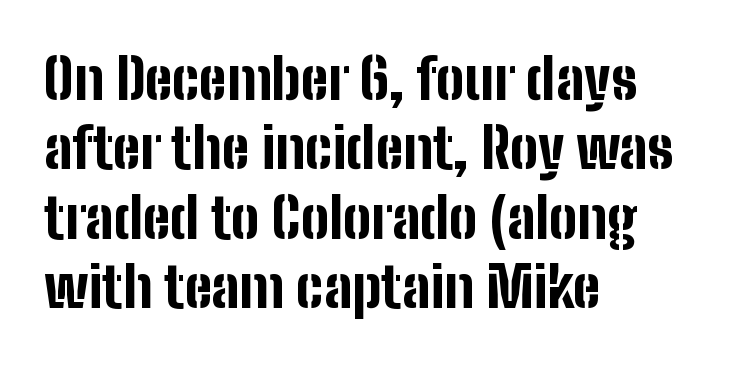
{"serif": "no", "italic": "no", "bold": "yes", "weight": "bold", "width": "condensed", "stroke_contrast": "low", "x_height": "medium", "monospaced": "no", "underline": "no", "align": "left", "line_spacing_ratio": 1.24, "letter_spacing": "normal", "letter_spacing_em": 0.0, "glyph_px": 56}
